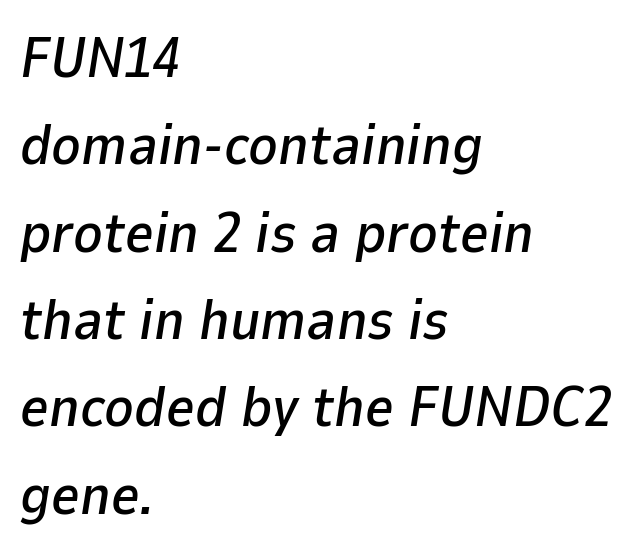
{"italic": "yes", "lean": "right", "slant_degrees": 9, "width": "normal", "stroke_contrast": "low", "x_height": "medium", "monospaced": "no", "underline": "no", "align": "left", "line_spacing": "normal", "line_spacing_ratio": 1.56, "letter_spacing": "normal", "letter_spacing_em": 0.0, "glyph_px": 56}
